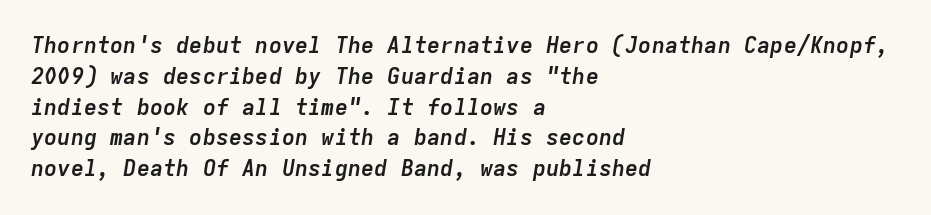
{"italic": "yes", "lean": "right", "slant_degrees": 9, "bold": "yes", "underline": "no", "align": "left", "line_spacing": "normal", "line_spacing_ratio": 1.4, "letter_spacing": "normal", "letter_spacing_em": 0.0, "glyph_px": 22}
